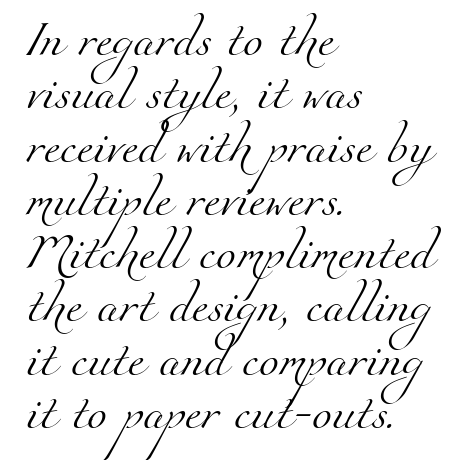
No heavy texture on the line: the type isn't bold. The lines in this sample share a left origin and differ only in where they stop. The foot of each line stays bare and open. The text was rendered using a seriffed face with decorative stroke endings. These lines are rendered in a variable-pitch font.
